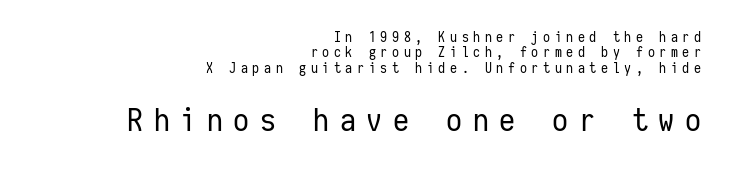
Q: Is the text bold? A: No.
Q: Is the text italic (slanted)? A: No, it is upright.
Q: Is the typeface a serif or a sans-serif typeface? A: Sans-serif.
Q: Is the text underlined? A: No.
Q: How is the paragraph aligned? A: Right-aligned.
Q: Is the spacing between letters normal or unusually wide? A: Unusually wide.
Q: Is the spacing between lines tight, normal or loose? A: Tight.
Q: Which block of text is set in a larger size, the first (top) or the second (bottom)? A: The second (bottom) one.
Q: Width (condensed, normal, or wide)? A: Condensed.
Q: Stroke contrast? A: Low.
Q: x-height? A: Medium.
Q: Monospaced? A: Yes.
